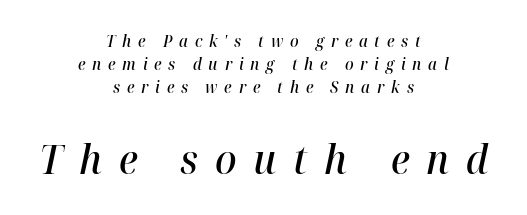
Q: Is the text bold? A: Semi-bold.
Q: Is the text italic (slanted)? A: Yes, it leans right by about 12 degrees.
Q: Is the text underlined? A: No.
Q: How is the paragraph aligned? A: Centered.
Q: Is the spacing between letters normal or unusually wide? A: Unusually wide.
Q: Is the spacing between lines tight, normal or loose? A: Normal.
Q: Which block of text is set in a larger size, the first (top) or the second (bottom)? A: The second (bottom) one.
Q: Width (condensed, normal, or wide)? A: Normal.
Q: Stroke contrast? A: High.
Q: x-height? A: Medium.
Q: Monospaced? A: No.
